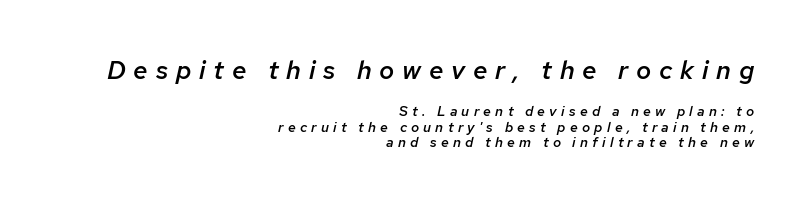
{"italic": "yes", "lean": "right", "slant_degrees": 12, "bold": "semi", "underline": "no", "align": "right", "line_spacing": "tight", "line_spacing_ratio": 1.1, "letter_spacing": "wide", "letter_spacing_em": 0.3, "larger_block": "first", "size_ratio": 1.86, "glyph_px": 26}
